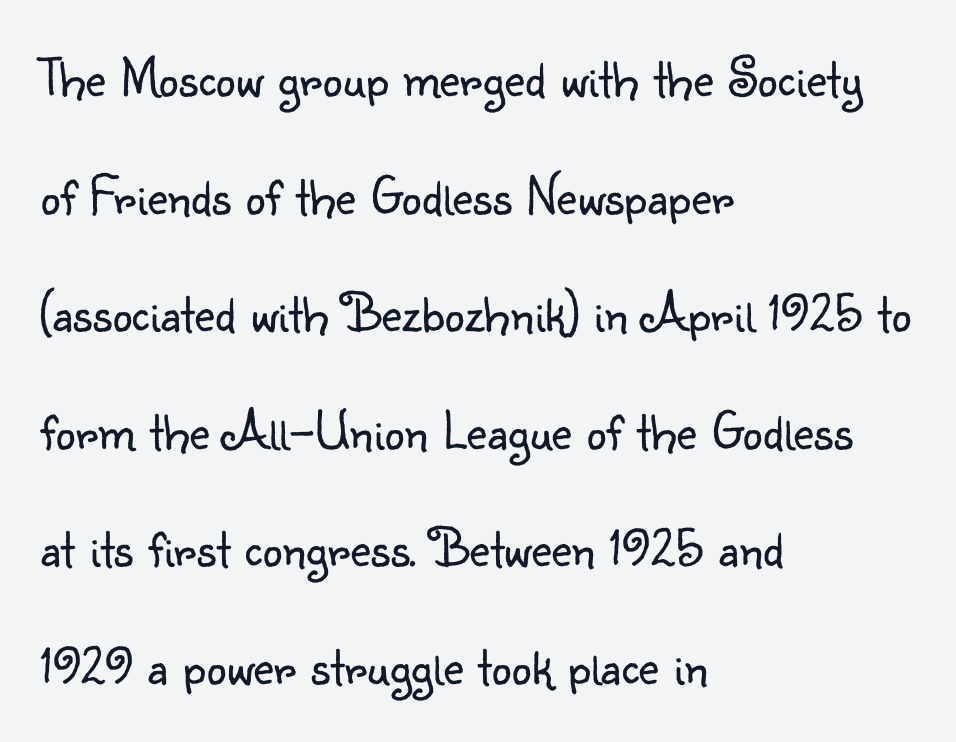
{"serif": "no", "italic": "no", "bold": "no", "weight": "light", "width": "normal", "stroke_contrast": "low", "x_height": "small", "monospaced": "no", "underline": "no", "align": "left", "line_spacing": "loose", "line_spacing_ratio": 2.1, "letter_spacing": "normal", "letter_spacing_em": 0.0, "glyph_px": 56}
